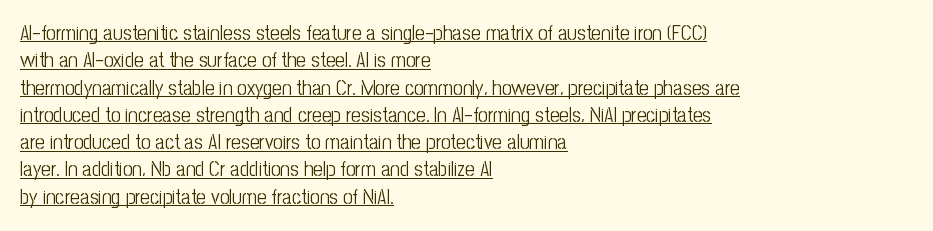
The image shows 21 px text type, upright; set left-aligned, normal line spacing (1.3x), normal letter spacing, underlined.
